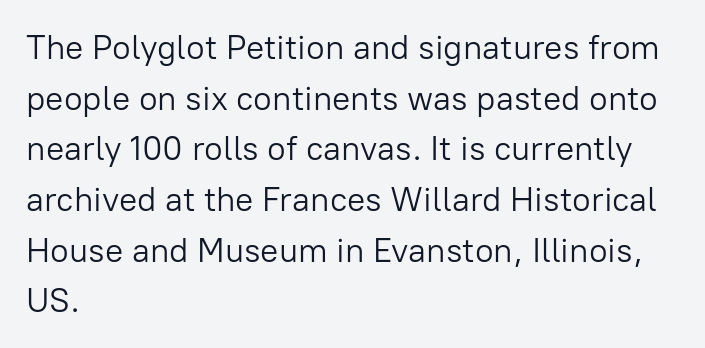
{"serif": "no", "italic": "no", "bold": "no", "weight": "light", "width": "normal", "stroke_contrast": "low", "x_height": "medium", "monospaced": "no", "underline": "no", "align": "left", "line_spacing": "normal", "line_spacing_ratio": 1.49, "letter_spacing": "normal", "letter_spacing_em": 0.0, "glyph_px": 34}
